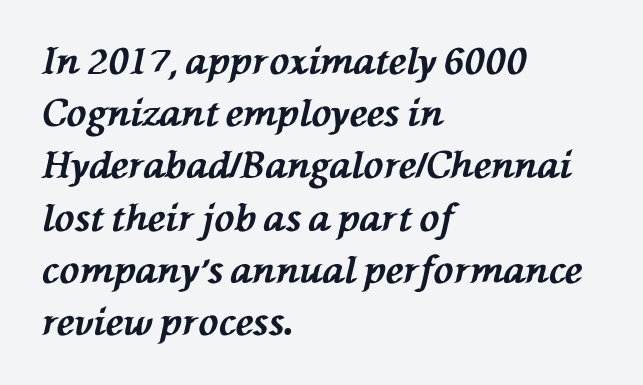
The image shows 37 px bold type, italic (leaning left); set left-aligned, normal line spacing (1.41x), normal letter spacing, not underlined; medium stroke contrast and a medium x-height.
